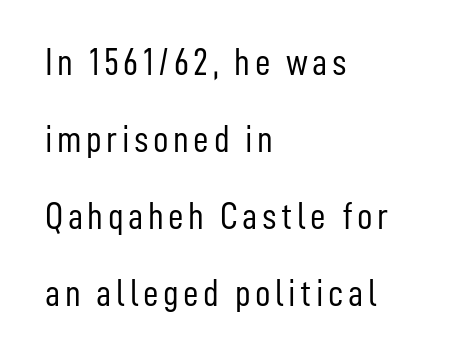
Q: Is the text bold? A: No.
Q: Is the text italic (slanted)? A: No, it is upright.
Q: Is the typeface a serif or a sans-serif typeface? A: Sans-serif.
Q: Is the text underlined? A: No.
Q: How is the paragraph aligned? A: Left-aligned.
Q: Is the spacing between lines tight, normal or loose? A: Loose.
Q: Width (condensed, normal, or wide)? A: Condensed.
Q: Stroke contrast? A: Low.
Q: x-height? A: Medium.
Q: Monospaced? A: No.
